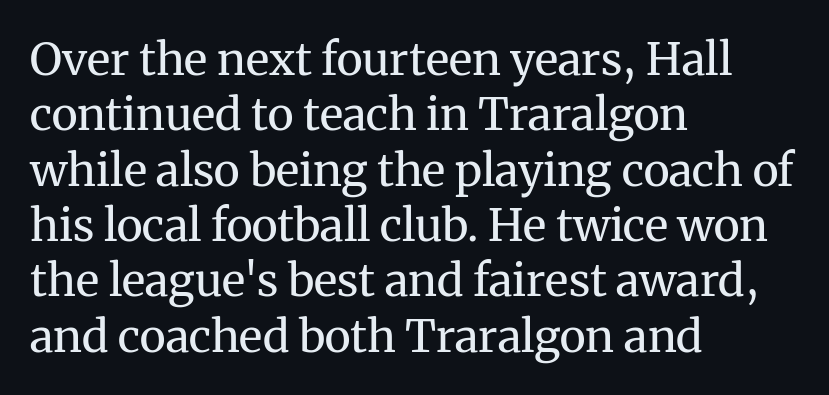
{"serif": "yes", "italic": "no", "bold": "no", "weight": "regular", "width": "normal", "stroke_contrast": "medium", "x_height": "medium", "monospaced": "no", "underline": "no", "align": "left", "line_spacing_ratio": 1.23, "letter_spacing": "normal", "letter_spacing_em": 0.0, "glyph_px": 45}
